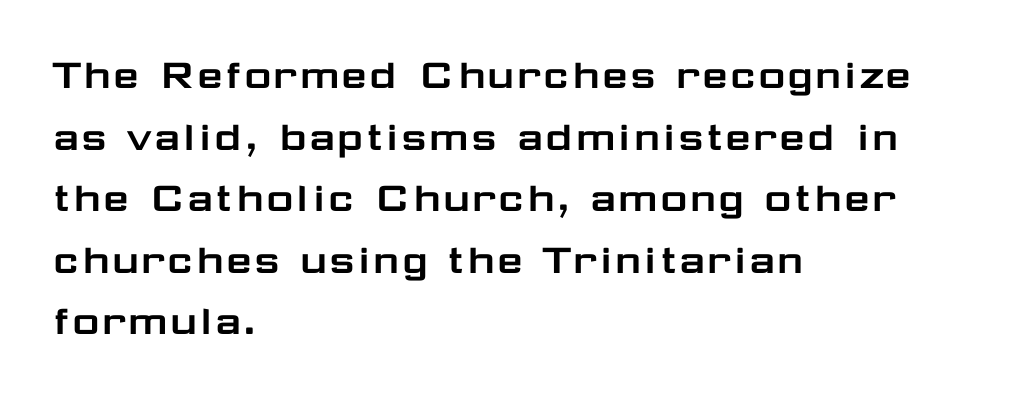
The image shows 47 px wide sans-serif type, upright; set left-aligned, normal line spacing (1.31x), normal letter spacing, not underlined; low stroke contrast and a medium x-height.
